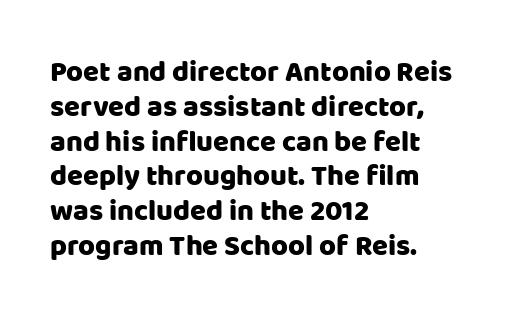
The image shows 29 px sans-serif type, upright; set left-aligned, line spacing 1.2x, normal letter spacing, not underlined; low stroke contrast and a large x-height.
